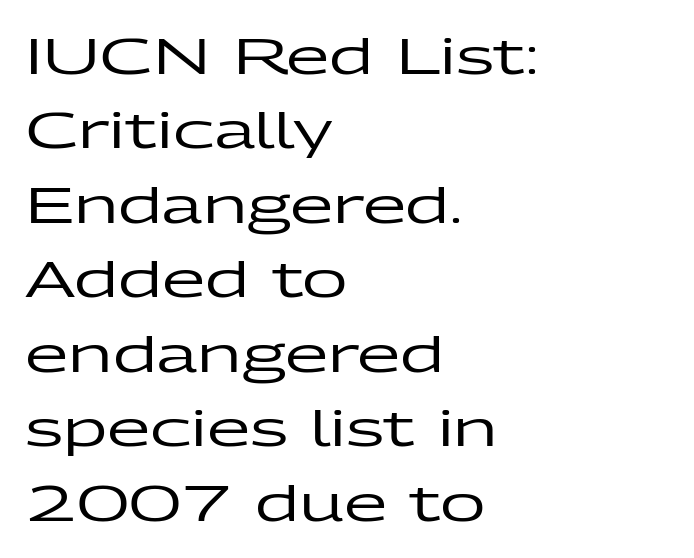
In terms of posture, this sample is upright. Honestly, the row spacing looks completely unremarkable. Observe the ordinary spacing: letters are neighbours, not strangers. In terms of letterform style, serifs are entirely absent. Spacing verdict: proportional, widths tailored to each character.
